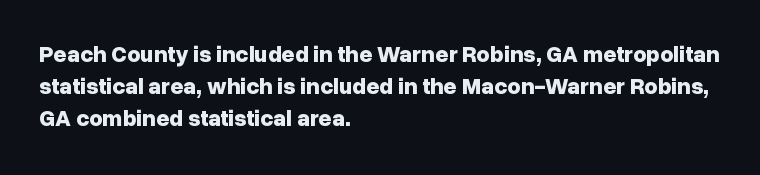
{"italic": "no", "bold": "yes", "underline": "no", "align": "left", "line_spacing": "normal", "line_spacing_ratio": 1.4, "letter_spacing": "normal", "letter_spacing_em": 0.0, "glyph_px": 23}
